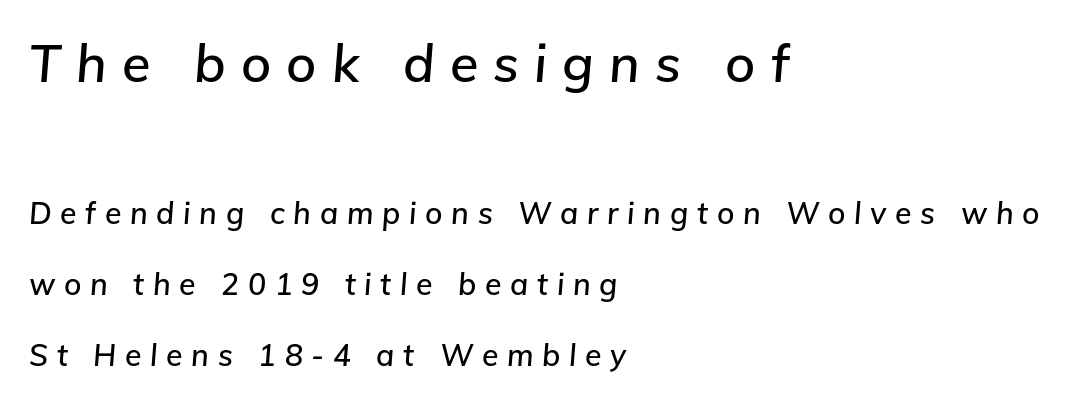
The image shows 52 px text type, italic (leaning right); set left-aligned, loose line spacing (2.36x), unusually wide letter spacing (+0.29 em), not underlined; the first (top) block is 1.73x larger; low stroke contrast and a medium x-height.
